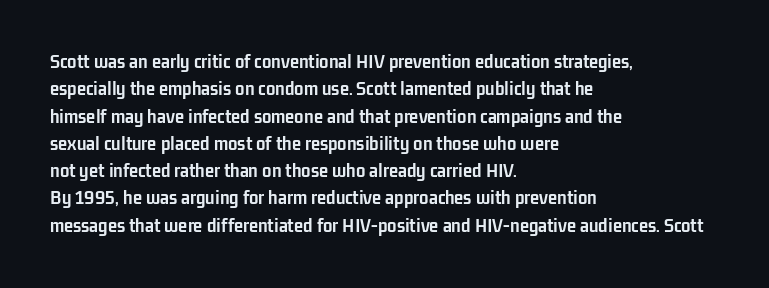
The image shows 21 px bold type, upright; set left-aligned, normal line spacing (1.3x), normal letter spacing, not underlined.
